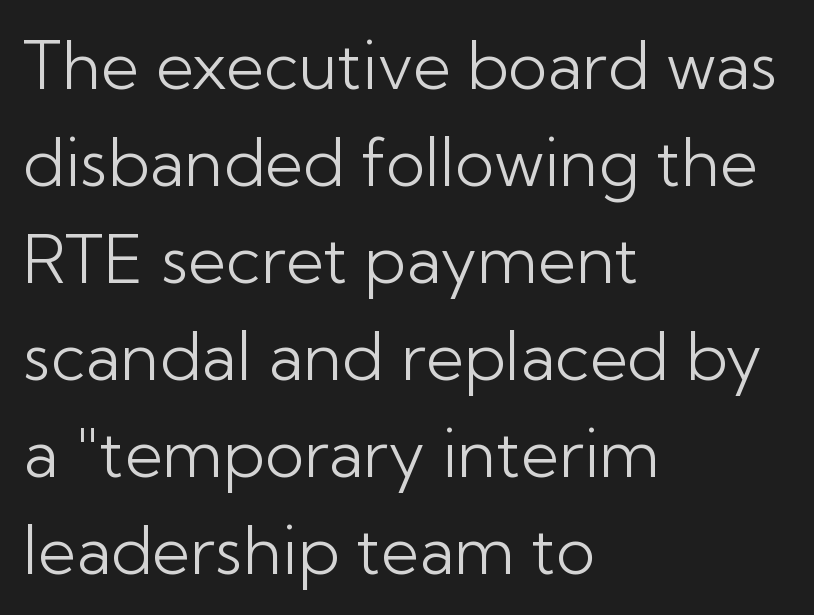
Vertical strokes here are truly vertical. The baseline area is clear. Compared with a centered layout, this one pins lines to the left instead. These lines keep a tight, regular rhythm from letter to letter. Is this a fixed-width face? No — the glyphs have proportional, varying widths.
